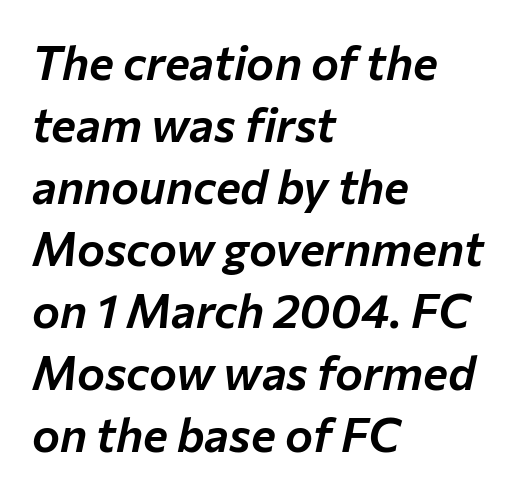
Only glyphs here, with clear space below each row. This block has exactly the height ordinary leading produces. The face used here is rendered with its standard letterfit. These lines were composed using italics. Do the characters align in a grid? No, the font is proportional. Visually the block forms a straight wall on the left and a jagged coastline on the right.
